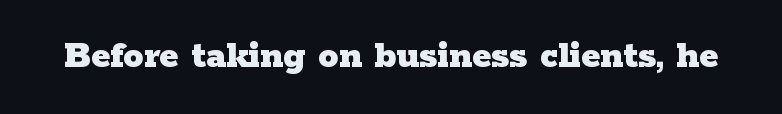
The image shows 40 px heavy, wide serif type, upright; set normal letter spacing, not underlined; low stroke contrast and a medium x-height.
